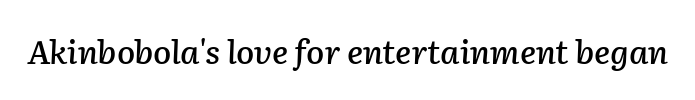
Tracking here is standard; glyphs follow each other at the usual distance. A typesetter would mark this as italic. Unmarked baselines from the first word to the last. Think of a printed novel: that variable character pitch is what you see here.
